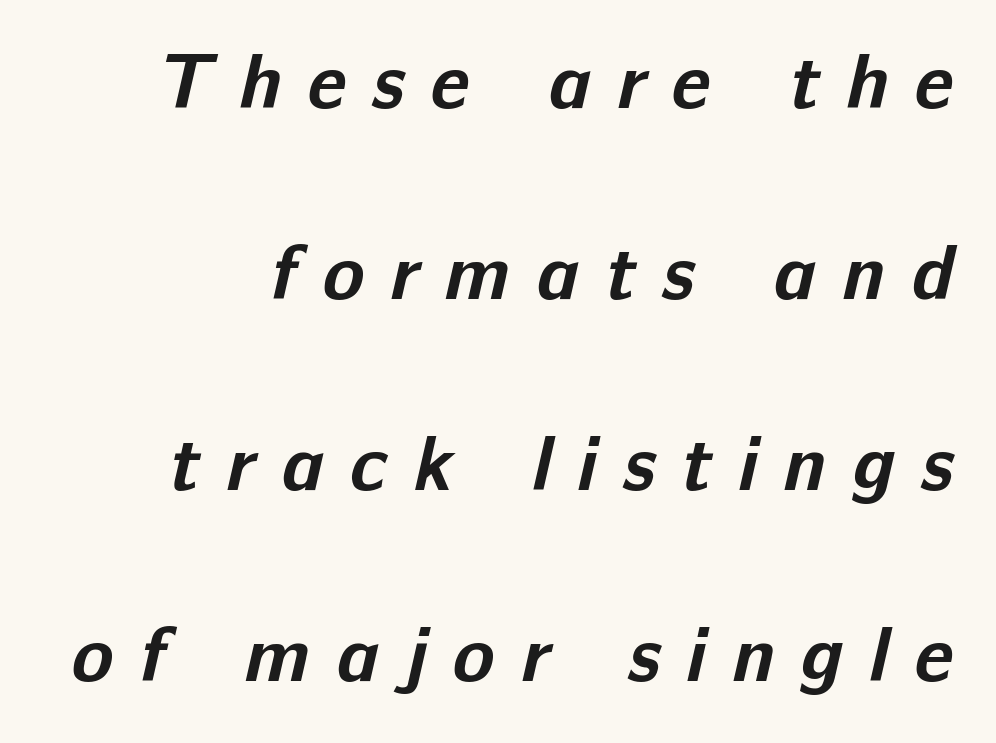
{"serif": "no", "bold": "yes", "weight": "bold", "width": "normal", "stroke_contrast": "low", "x_height": "medium", "monospaced": "no", "underline": "no", "line_spacing": "loose", "line_spacing_ratio": 2.48, "letter_spacing": "wide", "letter_spacing_em": 0.34, "glyph_px": 77}
